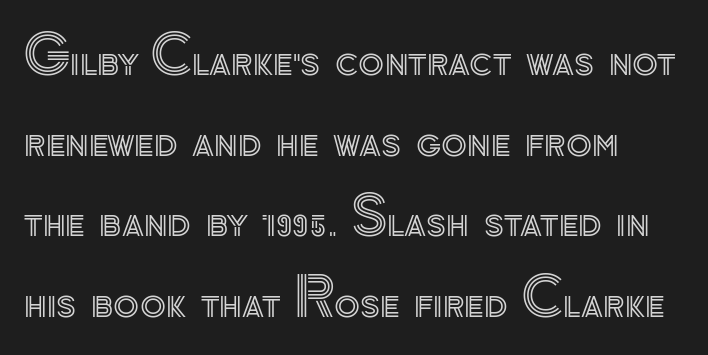
The specimen reads as upright at a glance. The space directly below the letters is spotless. Vertical spacing — default. This rendering leaves character spacing at its baseline value. Proportional: the letters do not fall into vertical columns.
